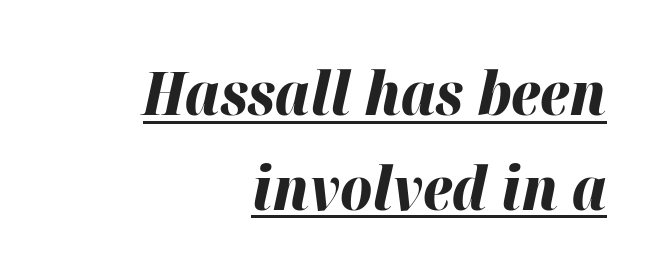
{"italic": "yes", "lean": "right", "slant_degrees": 12, "bold": "yes", "weight": "bold", "width": "normal", "stroke_contrast": "high", "x_height": "medium", "monospaced": "no", "underline": "yes", "align": "right", "line_spacing": "normal", "line_spacing_ratio": 1.55, "letter_spacing": "normal", "letter_spacing_em": 0.0, "glyph_px": 61}
